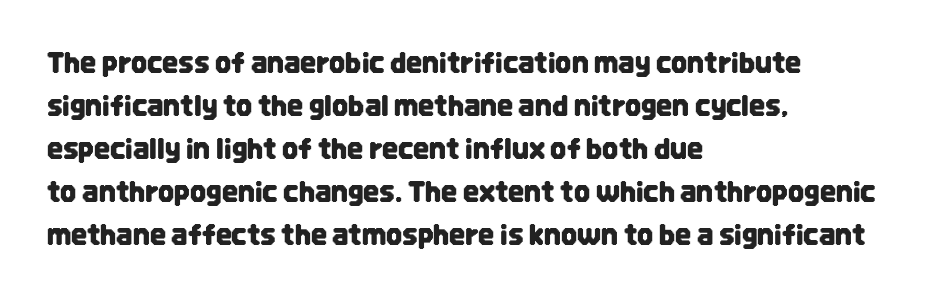
Q: Is the text italic (slanted)? A: No, it is upright.
Q: Is the typeface a serif or a sans-serif typeface? A: Sans-serif.
Q: Is the text underlined? A: No.
Q: How is the paragraph aligned? A: Left-aligned.
Q: Is the spacing between letters normal or unusually wide? A: Normal.
Q: Is the spacing between lines tight, normal or loose? A: Normal.
Q: Width (condensed, normal, or wide)? A: Condensed.
Q: Stroke contrast? A: Low.
Q: x-height? A: Large.
Q: Monospaced? A: No.
